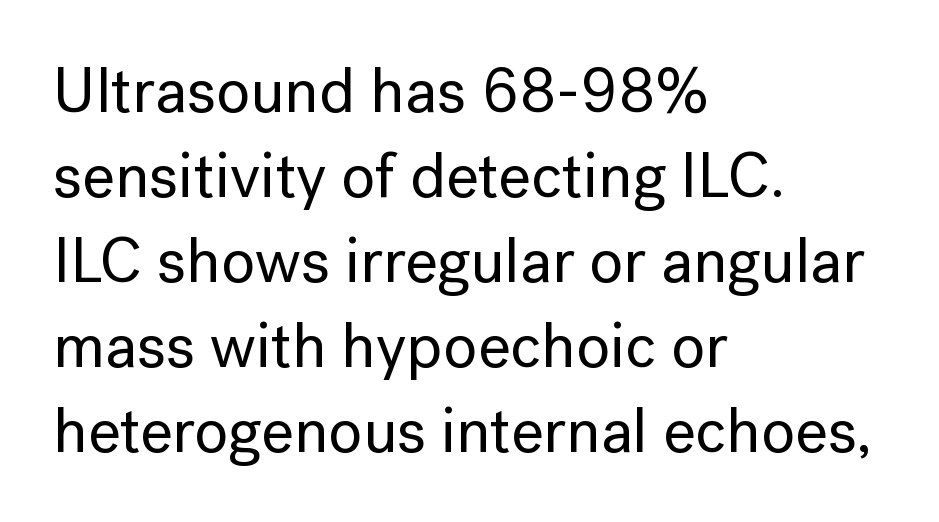
{"serif": "no", "italic": "no", "width": "normal", "stroke_contrast": "low", "x_height": "medium", "monospaced": "no", "underline": "no", "align": "left", "line_spacing": "normal", "line_spacing_ratio": 1.35, "letter_spacing": "normal", "letter_spacing_em": 0.0, "glyph_px": 63}
